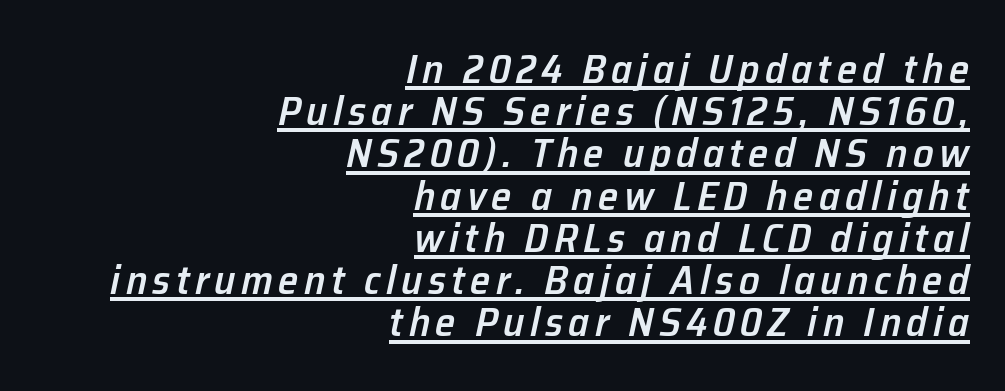
The image shows 41 px semibold type, italic (leaning right); set right-aligned, tight line spacing (1.03x), underlined; low stroke contrast and a medium x-height.
